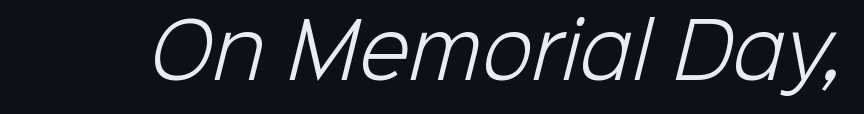
Is the type heavy? It reads as light-to-regular instead. Beneath every word, the page is bare. The face used here is rendered with its standard letterfit. Nothing sits at the stroke ends, so this counts as sans-serif.
